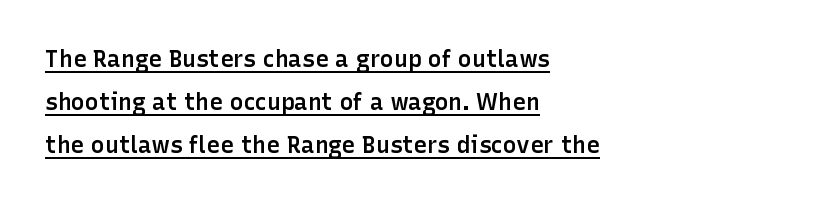
Every row of glyphs begins at an identical x-position on the left. Does extra space separate the letters? No, they use regular spacing. Check the space under the baseline: a stroke is drawn there. Is there any slant? The stems are plumb. The letters are semibold — heavier than regular but short of a full bold.
